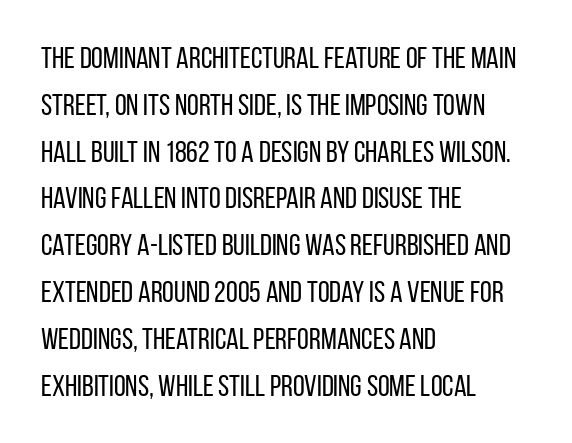
Nope, no serifs anywhere on these letters. Spacing verdict: proportional, widths tailored to each character. Evenly set lines give the paragraph a standard silhouette. No word sits above an underline. Words appear dense and cohesive because spacing is normal.
